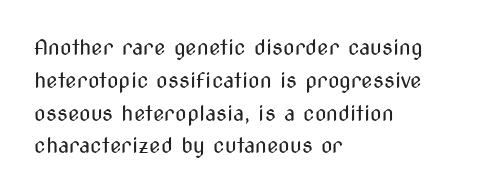
Upright lettering throughout. The rows are spaced the way most documents space them. These lines stack with their left ends in a neat column. The space beneath each line is pristine and unruled. This sample uses plain, unmodified letter spacing. Stem width sits at or under what a default text font uses.
